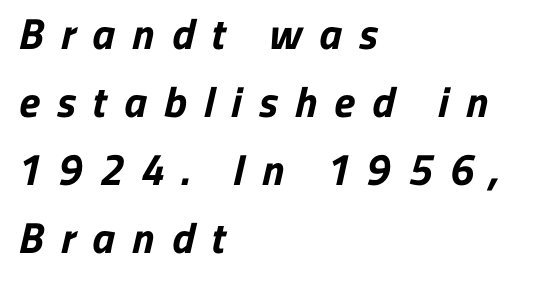
The font family rendered here belongs to the sans-serif group. Characters follow at a spacing far wider than the type designer built in. Vertically, the passage feels balanced, rows spaced as you'd expect. Each line starts at the same left margin while the right side varies.
